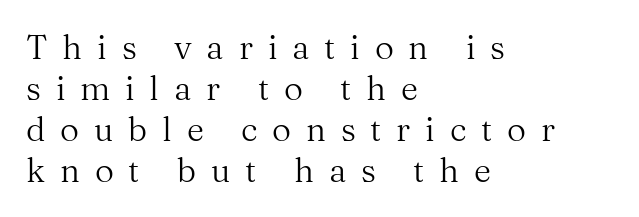
The image shows 33 px regular-weight serif type, upright; set left-aligned, line spacing 1.24x, unusually wide letter spacing (+0.45 em), not underlined; medium stroke contrast and a medium x-height.
